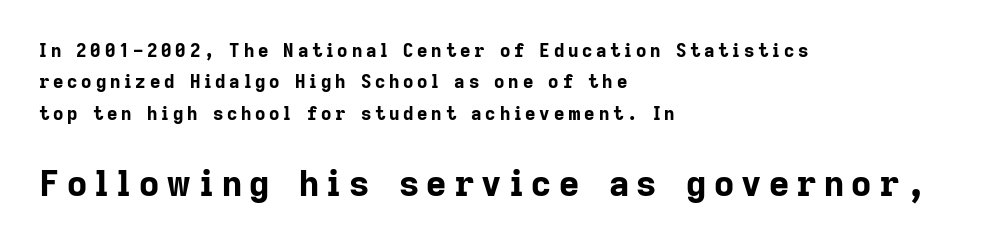
The image shows 35 px bold sans-serif type, upright; set left-aligned, line spacing 1.75x, unusually wide letter spacing (+0.21 em), not underlined; the second (bottom) block is 1.94x larger; low stroke contrast and a medium x-height.
